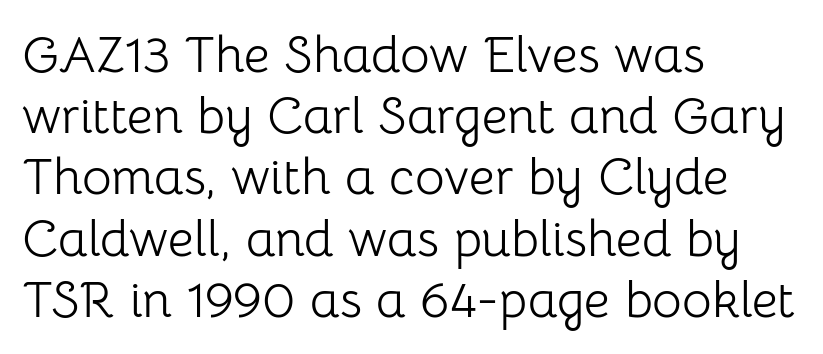
{"serif": "no", "italic": "no", "bold": "no", "weight": "light", "width": "normal", "stroke_contrast": "low", "x_height": "medium", "monospaced": "no", "underline": "no", "align": "left", "line_spacing_ratio": 1.2, "letter_spacing": "normal", "letter_spacing_em": 0.0, "glyph_px": 51}
